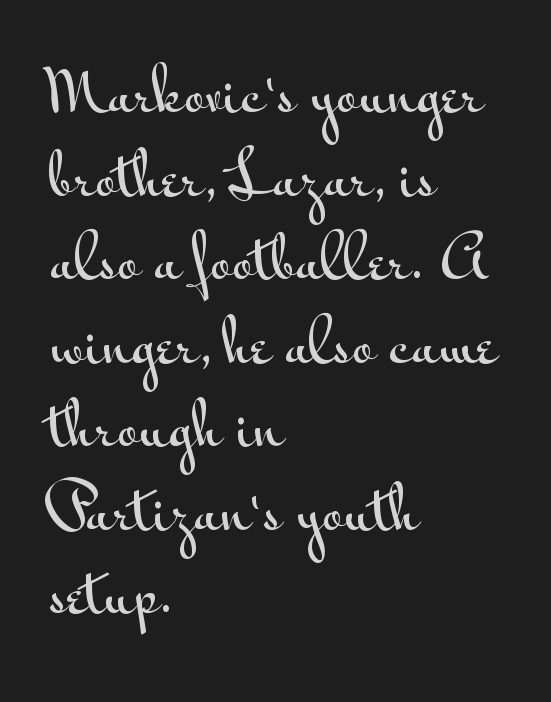
{"serif": "no", "width": "wide", "stroke_contrast": "medium", "x_height": "small", "monospaced": "no", "underline": "no", "align": "left", "line_spacing": "normal", "line_spacing_ratio": 1.44, "letter_spacing": "normal", "letter_spacing_em": 0.0, "glyph_px": 58}
